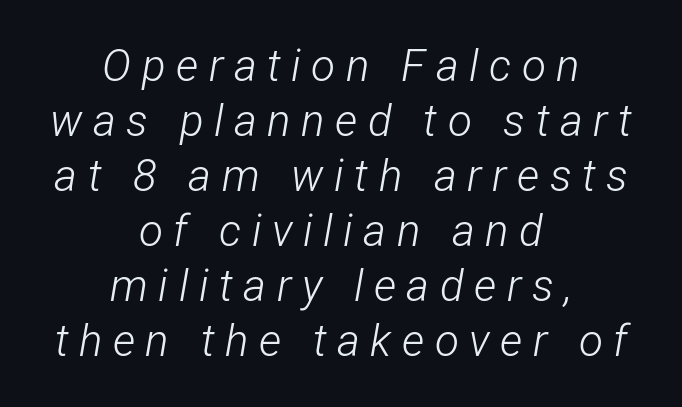
{"italic": "yes", "lean": "right", "slant_degrees": 12, "bold": "no", "weight": "light", "width": "condensed", "stroke_contrast": "low", "x_height": "medium", "monospaced": "no", "underline": "no", "align": "center", "line_spacing": "normal", "line_spacing_ratio": 1.25, "letter_spacing": "wide", "letter_spacing_em": 0.24, "glyph_px": 44}
